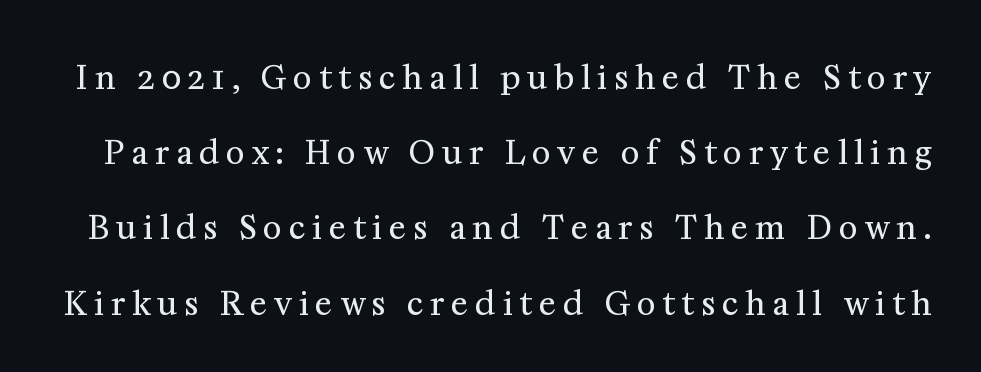
Q: Is the text bold? A: No.
Q: Is the text italic (slanted)? A: No, it is upright.
Q: Is the typeface a serif or a sans-serif typeface? A: Serif.
Q: Is the text underlined? A: No.
Q: Is the spacing between letters normal or unusually wide? A: Unusually wide.
Q: Is the spacing between lines tight, normal or loose? A: Loose.
Q: Width (condensed, normal, or wide)? A: Normal.
Q: Stroke contrast? A: Medium.
Q: x-height? A: Medium.
Q: Monospaced? A: No.
